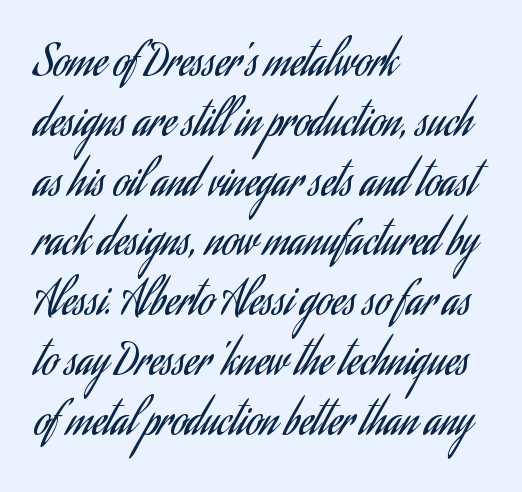
{"serif": "no", "bold": "no", "weight": "regular", "width": "condensed", "stroke_contrast": "low", "x_height": "small", "monospaced": "no", "underline": "no", "align": "left", "line_spacing": "normal", "line_spacing_ratio": 1.39, "letter_spacing": "normal", "letter_spacing_em": 0.0, "glyph_px": 43}
